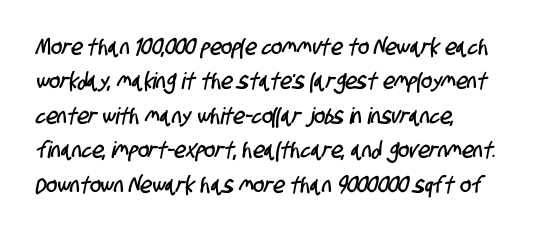
A clean baseline with only descenders dipping below it. Here the glyphs are tracked normally, forming tight word shapes. The typesetter chose a ragged-right arrangement here. Normally led — the rows are evenly, conventionally spaced.
